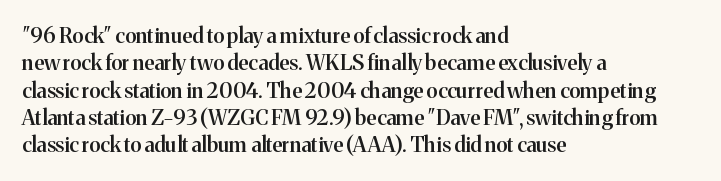
{"italic": "no", "bold": "semi", "underline": "no", "align": "left", "line_spacing": "normal", "line_spacing_ratio": 1.3, "letter_spacing": "normal", "letter_spacing_em": 0.0, "glyph_px": 21}
